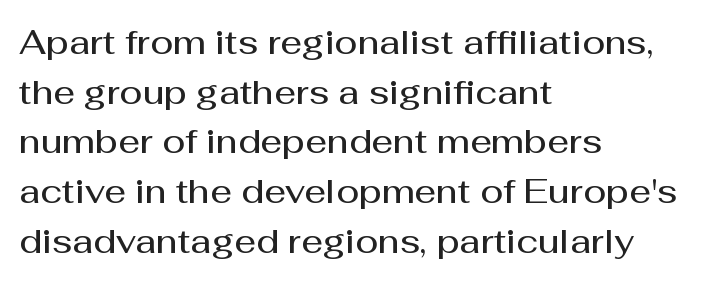
{"serif": "no", "italic": "no", "bold": "semi", "weight": "semibold", "width": "normal", "stroke_contrast": "medium", "x_height": "medium", "monospaced": "no", "underline": "no", "align": "left", "line_spacing": "normal", "line_spacing_ratio": 1.46, "letter_spacing": "normal", "letter_spacing_em": 0.0, "glyph_px": 34}
